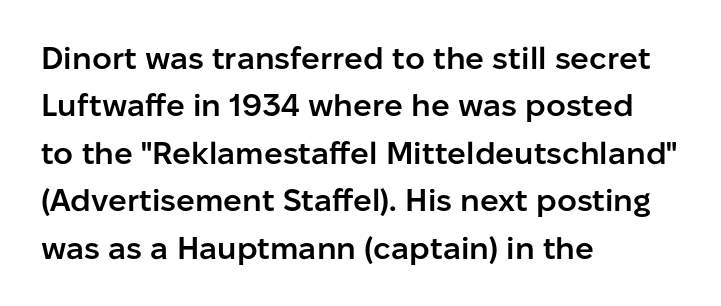
Q: Is the text bold? A: Semi-bold.
Q: Is the text italic (slanted)? A: No, it is upright.
Q: Is the typeface a serif or a sans-serif typeface? A: Sans-serif.
Q: Is the text underlined? A: No.
Q: How is the paragraph aligned? A: Left-aligned.
Q: Is the spacing between letters normal or unusually wide? A: Normal.
Q: Is the spacing between lines tight, normal or loose? A: Normal.
Q: Width (condensed, normal, or wide)? A: Normal.
Q: Stroke contrast? A: Low.
Q: x-height? A: Medium.
Q: Monospaced? A: No.
